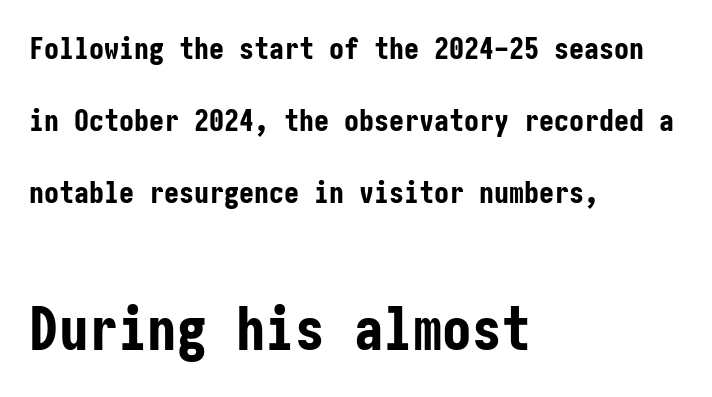
In CSS terms this would be text-align: left. Weight check: bold — yes, fully. Check where the strokes stop: nothing finishes them off — pure sans. Airy leading. Do the letters lean? They stand straight.
